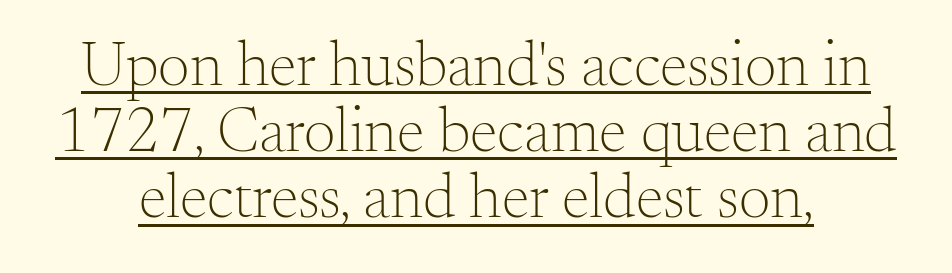
Between one letter and the next there's only the usual sliver of space. The strokes carry an ordinary text weight at most. Students, observe: this is what under-led, compact text looks like. Characters remain perfectly vertical along every line. This sample uses a serif face.
